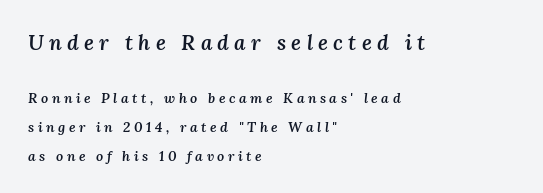
{"italic": "yes", "lean": "right", "slant_degrees": 3, "bold": "semi", "underline": "no", "align": "left", "line_spacing": "loose", "line_spacing_ratio": 2.06, "letter_spacing": "wide", "letter_spacing_em": 0.25, "larger_block": "first", "size_ratio": 1.5, "glyph_px": 21}
